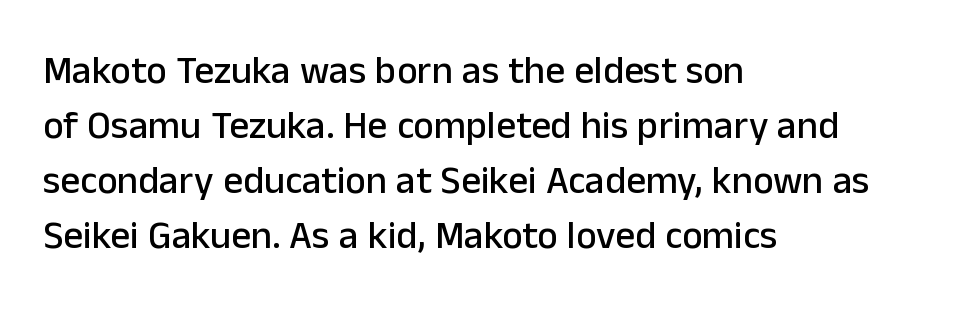
Q: Is the text italic (slanted)? A: No, it is upright.
Q: Is the typeface a serif or a sans-serif typeface? A: Sans-serif.
Q: Is the text underlined? A: No.
Q: How is the paragraph aligned? A: Left-aligned.
Q: Is the spacing between letters normal or unusually wide? A: Normal.
Q: Is the spacing between lines tight, normal or loose? A: Normal.
Q: Width (condensed, normal, or wide)? A: Normal.
Q: Stroke contrast? A: Low.
Q: x-height? A: Medium.
Q: Monospaced? A: No.
